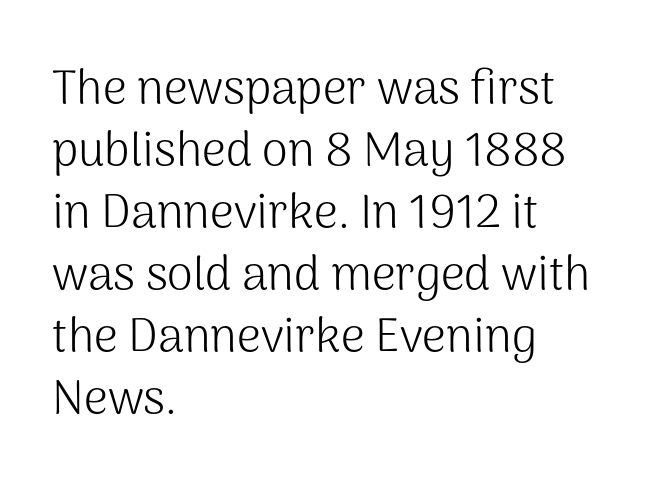
Compared with a centered layout, this one pins lines to the left instead. These lines are rendered in a variable-pitch font. Anything drawn beneath the words? Only blank space. Rendered with straight, roman letterforms.
